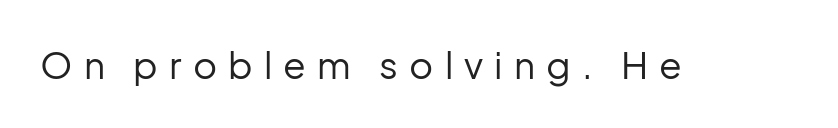
{"serif": "no", "italic": "no", "bold": "no", "weight": "regular", "width": "normal", "stroke_contrast": "low", "x_height": "medium", "monospaced": "no", "underline": "no", "letter_spacing": "wide", "letter_spacing_em": 0.3, "glyph_px": 37}
